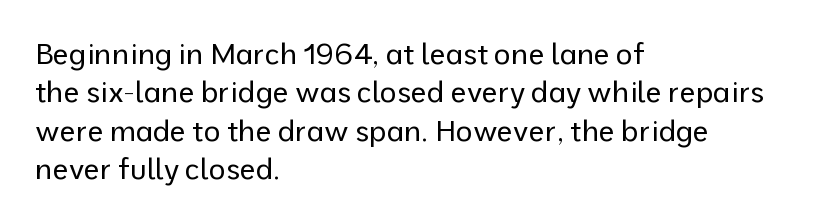
{"serif": "no", "italic": "no", "bold": "no", "weight": "regular", "width": "normal", "stroke_contrast": "low", "x_height": "medium", "monospaced": "no", "underline": "no", "align": "left", "line_spacing": "normal", "line_spacing_ratio": 1.32, "letter_spacing": "normal", "letter_spacing_em": 0.0, "glyph_px": 29}
